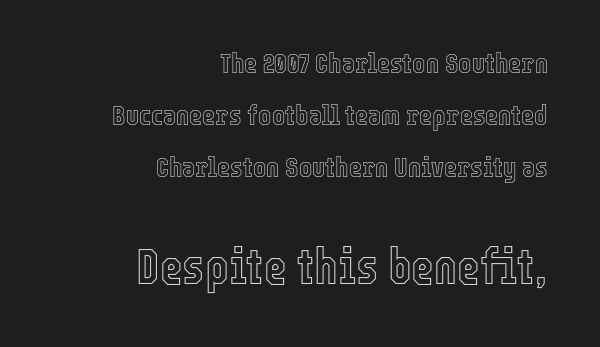
Q: Is the text italic (slanted)? A: No, it is upright.
Q: Is the text underlined? A: No.
Q: How is the paragraph aligned? A: Right-aligned.
Q: Is the spacing between letters normal or unusually wide? A: Normal.
Q: Which block of text is set in a larger size, the first (top) or the second (bottom)? A: The second (bottom) one.
Q: Width (condensed, normal, or wide)? A: Condensed.
Q: x-height? A: Medium.
Q: Monospaced? A: No.
